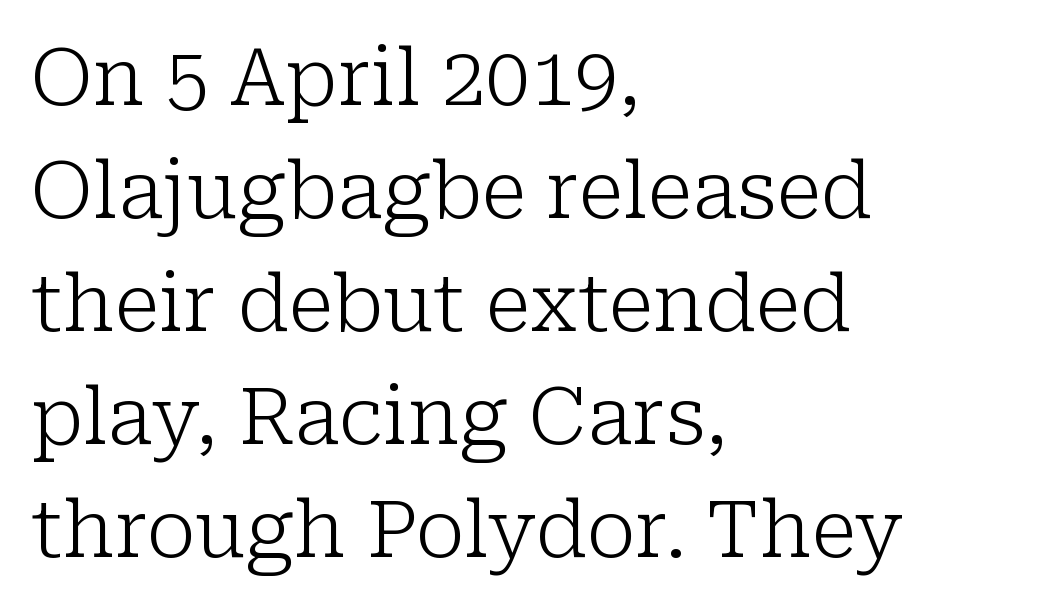
The image shows 79 px light serif type, upright; set left-aligned, normal line spacing (1.43x), normal letter spacing, not underlined; low stroke contrast and a medium x-height.
